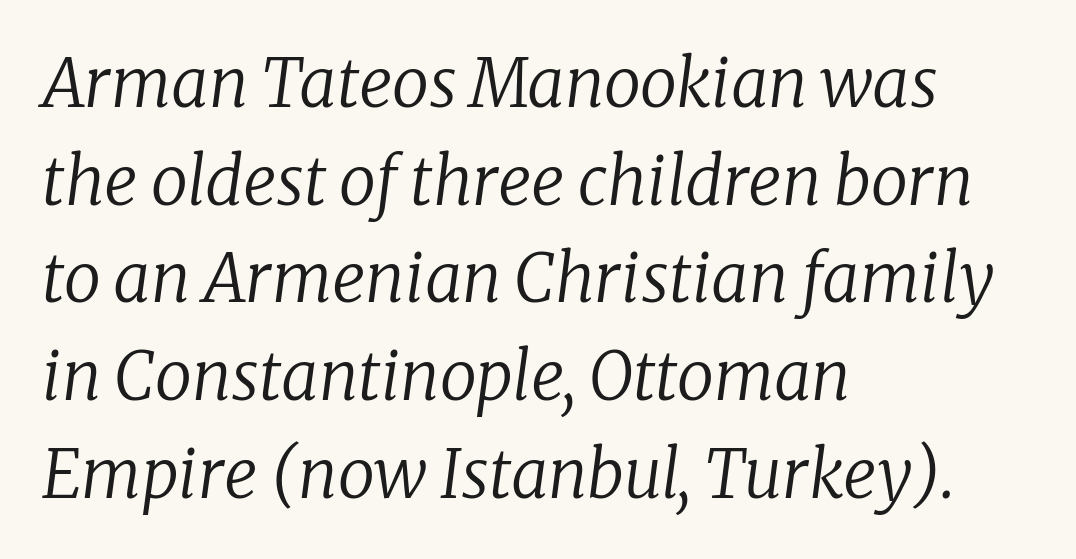
Each new line begins a customary step beneath the previous one. The area under the type is left untouched. Is this a sans? No — the strokes have serifs. This sample uses plain, unmodified letter spacing. The face used here is proportionally spaced, like ordinary book or web type.
